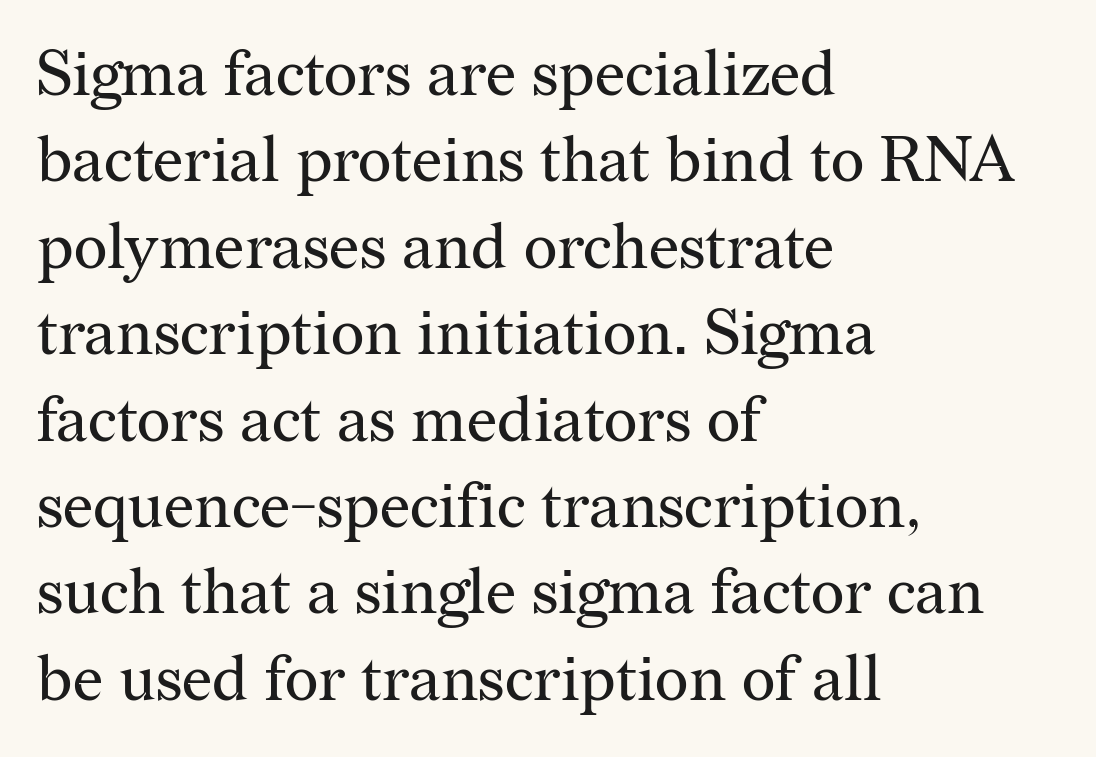
Q: Is the text bold? A: No.
Q: Is the text italic (slanted)? A: No, it is upright.
Q: Is the typeface a serif or a sans-serif typeface? A: Serif.
Q: Is the text underlined? A: No.
Q: How is the paragraph aligned? A: Left-aligned.
Q: Is the spacing between letters normal or unusually wide? A: Normal.
Q: Is the spacing between lines tight, normal or loose? A: Normal.
Q: Width (condensed, normal, or wide)? A: Normal.
Q: Stroke contrast? A: Medium.
Q: x-height? A: Medium.
Q: Monospaced? A: No.
